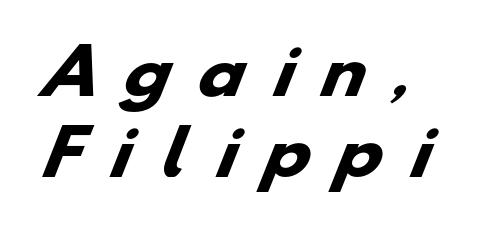
Q: Is the text bold? A: Yes.
Q: Is the typeface a serif or a sans-serif typeface? A: Sans-serif.
Q: Is the text underlined? A: No.
Q: Is the spacing between letters normal or unusually wide? A: Unusually wide.
Q: Is the spacing between lines tight, normal or loose? A: Normal.
Q: Width (condensed, normal, or wide)? A: Wide.
Q: Stroke contrast? A: Low.
Q: x-height? A: Small.
Q: Monospaced? A: No.
